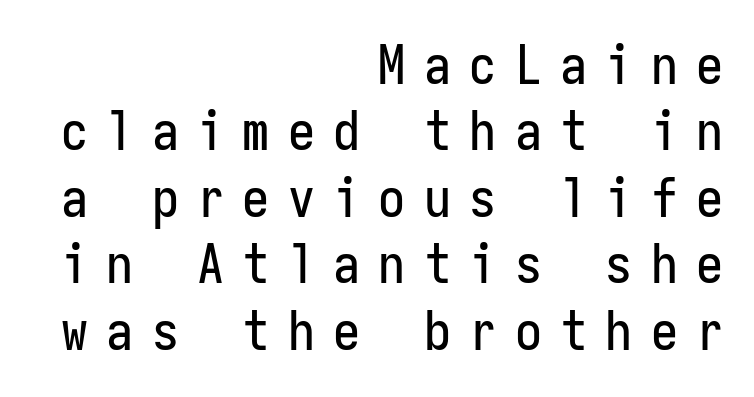
{"serif": "no", "italic": "no", "width": "condensed", "stroke_contrast": "low", "x_height": "medium", "monospaced": "yes", "underline": "no", "align": "right", "line_spacing_ratio": 1.23, "letter_spacing": "wide", "letter_spacing_em": 0.34, "glyph_px": 54}
